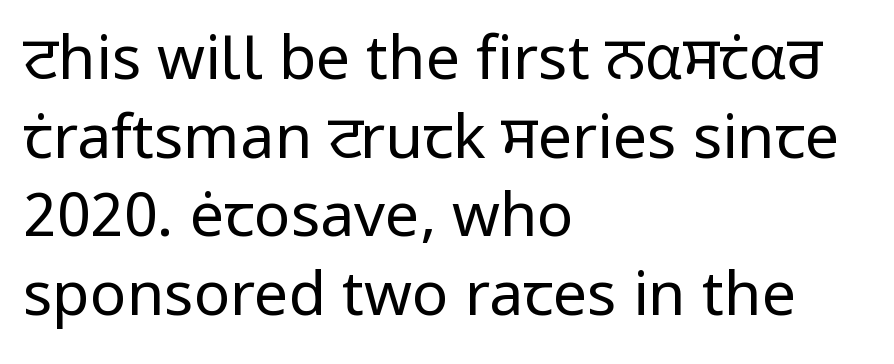
{"serif": "no", "italic": "no", "bold": "no", "weight": "regular", "width": "normal", "stroke_contrast": "low", "x_height": "medium", "monospaced": "no", "underline": "no", "align": "left", "line_spacing": "normal", "line_spacing_ratio": 1.29, "letter_spacing": "normal", "letter_spacing_em": 0.0, "glyph_px": 61}
